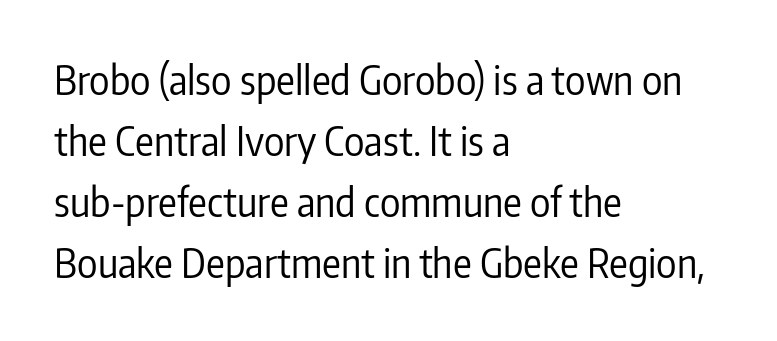
{"serif": "no", "italic": "no", "bold": "no", "weight": "regular", "width": "condensed", "stroke_contrast": "low", "x_height": "medium", "monospaced": "no", "underline": "no", "align": "left", "line_spacing": "normal", "line_spacing_ratio": 1.56, "letter_spacing": "normal", "letter_spacing_em": 0.0, "glyph_px": 39}
